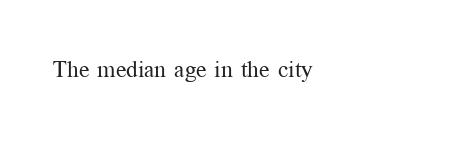
No word sits above an underline. The lettering stays uniformly vertical, giving the passage a roman look. Does extra space separate the letters? No, they use regular spacing. Compared with a centered layout, this one pins lines to the left instead.
